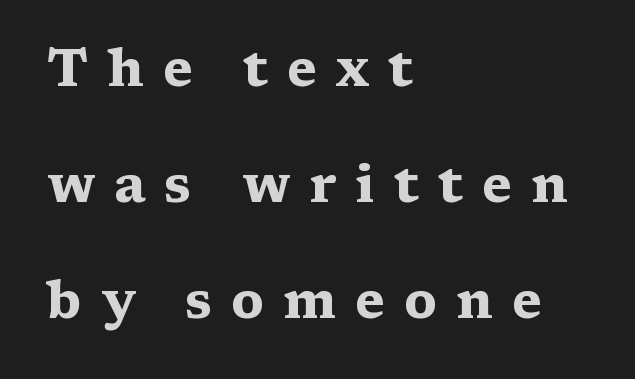
{"serif": "yes", "italic": "no", "bold": "yes", "weight": "heavy", "width": "wide", "stroke_contrast": "medium", "x_height": "medium", "monospaced": "no", "underline": "no", "align": "left", "line_spacing": "loose", "line_spacing_ratio": 2.23, "letter_spacing": "wide", "letter_spacing_em": 0.36, "glyph_px": 52}
